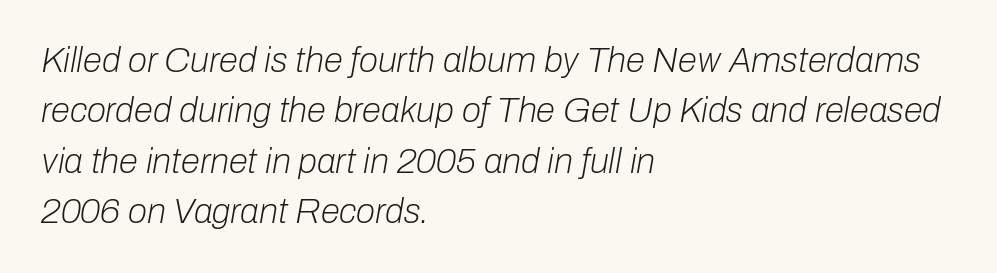
Q: Is the text bold? A: No.
Q: Is the text italic (slanted)? A: Yes, it leans right by about 10 degrees.
Q: Is the text underlined? A: No.
Q: How is the paragraph aligned? A: Left-aligned.
Q: Is the spacing between letters normal or unusually wide? A: Normal.
Q: Is the spacing between lines tight, normal or loose? A: Normal.
Q: Width (condensed, normal, or wide)? A: Normal.
Q: Stroke contrast? A: Low.
Q: x-height? A: Medium.
Q: Monospaced? A: No.
